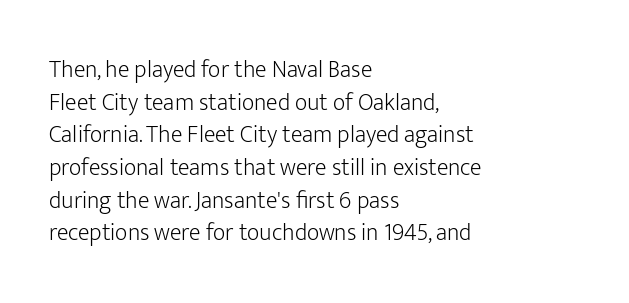
Plain, unruled lines of type. Ordinary non-slanted type is in use. Does extra space separate the letters? No, they use regular spacing. This is not heavy type; no bold has been used. These lines sit exactly where default settings would place them. Reading down the block, your eye returns to a fixed left position each line.
